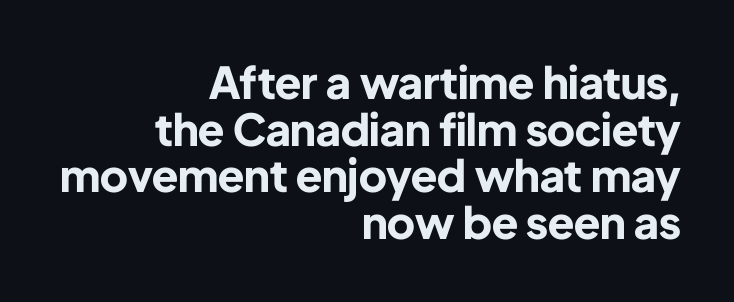
{"serif": "no", "italic": "no", "bold": "yes", "weight": "bold", "width": "normal", "stroke_contrast": "low", "x_height": "medium", "monospaced": "no", "underline": "no", "align": "right", "line_spacing": "tight", "line_spacing_ratio": 1.06, "letter_spacing": "normal", "letter_spacing_em": 0.0, "glyph_px": 44}
